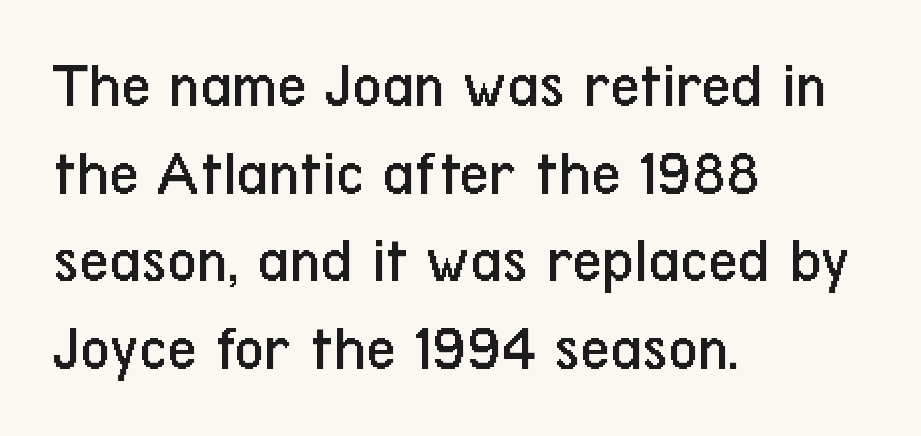
{"serif": "no", "italic": "no", "bold": "no", "weight": "regular", "width": "condensed", "stroke_contrast": "low", "x_height": "medium", "monospaced": "no", "underline": "no", "align": "left", "line_spacing": "normal", "line_spacing_ratio": 1.35, "letter_spacing": "normal", "letter_spacing_em": 0.0, "glyph_px": 65}
